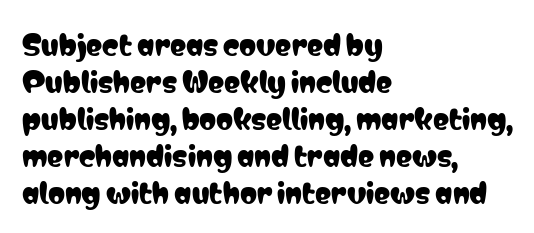
The image shows 27 px text type, upright; set left-aligned, normal line spacing (1.37x), normal letter spacing, not underlined.
